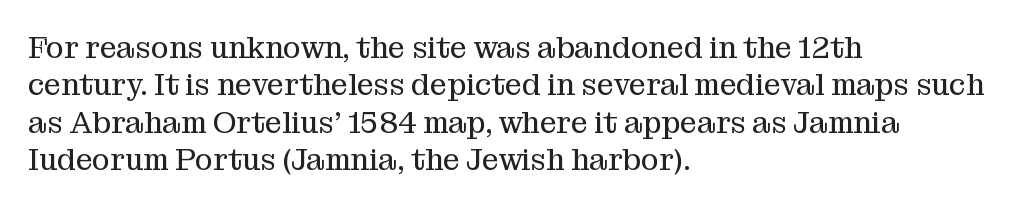
{"serif": "yes", "italic": "no", "bold": "no", "weight": "regular", "width": "normal", "stroke_contrast": "medium", "x_height": "medium", "monospaced": "no", "underline": "no", "align": "left", "line_spacing": "normal", "line_spacing_ratio": 1.25, "letter_spacing": "normal", "letter_spacing_em": 0.0, "glyph_px": 30}
